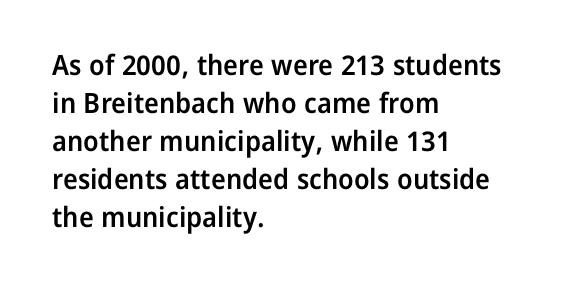
Q: Is the text bold? A: Semi-bold.
Q: Is the text italic (slanted)? A: No, it is upright.
Q: Is the typeface a serif or a sans-serif typeface? A: Sans-serif.
Q: Is the text underlined? A: No.
Q: How is the paragraph aligned? A: Left-aligned.
Q: Is the spacing between letters normal or unusually wide? A: Normal.
Q: Is the spacing between lines tight, normal or loose? A: Normal.
Q: Width (condensed, normal, or wide)? A: Normal.
Q: Stroke contrast? A: Low.
Q: x-height? A: Medium.
Q: Monospaced? A: No.
